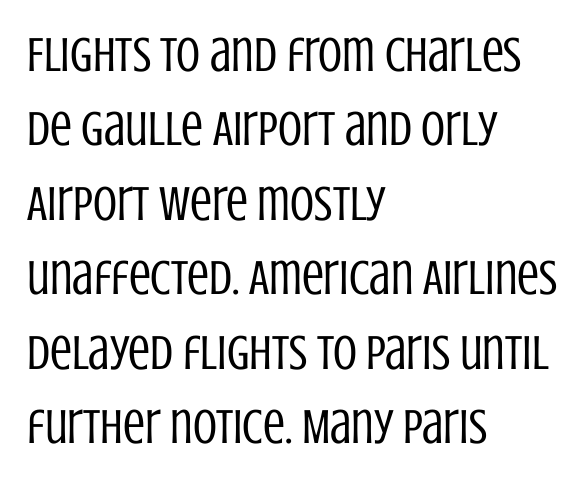
The letterforms sit at book weight or below. Glance below the letters and you will spot only blank space. Serifs: no, the terminals of the letterforms are clean. The text block is weighted toward the left margin, trailing off unevenly rightward.
